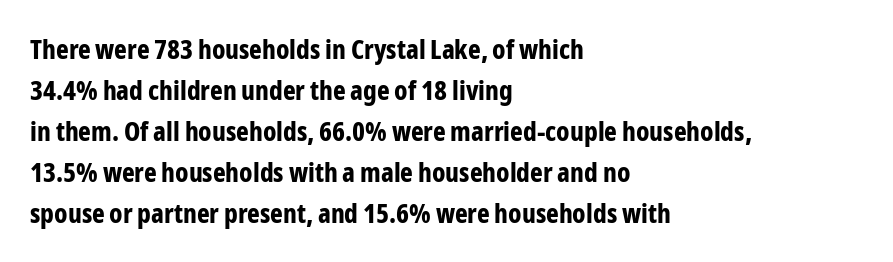
Line beginnings align vertically; line endings do not. Between one letter and the next there's only the usual sliver of space. Notice how descenders clear the ascenders below comfortably — that's standard leading. Does the lettering tilt? It doesn't — this is upright. Letters rest on an invisible, unmarked baseline.
